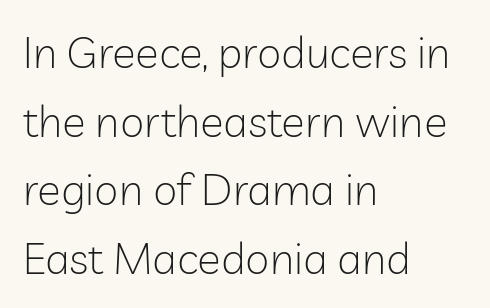
{"serif": "no", "italic": "no", "bold": "no", "weight": "light", "width": "normal", "stroke_contrast": "low", "x_height": "medium", "monospaced": "no", "underline": "no", "align": "left", "line_spacing": "normal", "line_spacing_ratio": 1.56, "letter_spacing": "normal", "letter_spacing_em": 0.0, "glyph_px": 44}
